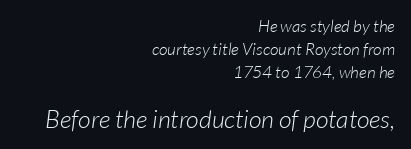
Q: Is the text bold? A: No.
Q: Is the text underlined? A: No.
Q: How is the paragraph aligned? A: Right-aligned.
Q: Is the spacing between letters normal or unusually wide? A: Normal.
Q: Is the spacing between lines tight, normal or loose? A: Normal.
Q: Which block of text is set in a larger size, the first (top) or the second (bottom)? A: The second (bottom) one.
